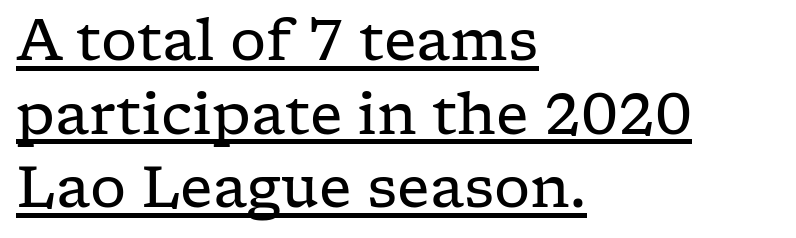
Q: Is the text bold? A: No.
Q: Is the text italic (slanted)? A: No, it is upright.
Q: Is the typeface a serif or a sans-serif typeface? A: Serif.
Q: Is the text underlined? A: Yes.
Q: How is the paragraph aligned? A: Left-aligned.
Q: Is the spacing between letters normal or unusually wide? A: Normal.
Q: Is the spacing between lines tight, normal or loose? A: Normal.
Q: Width (condensed, normal, or wide)? A: Wide.
Q: Stroke contrast? A: Low.
Q: x-height? A: Medium.
Q: Monospaced? A: No.
